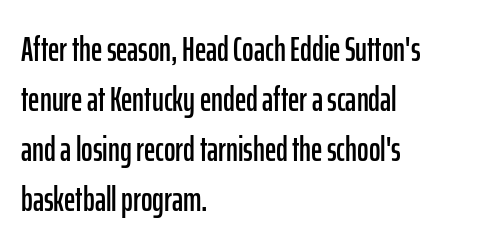
Q: Is the text italic (slanted)? A: No, it is upright.
Q: Is the typeface a serif or a sans-serif typeface? A: Sans-serif.
Q: Is the text underlined? A: No.
Q: How is the paragraph aligned? A: Left-aligned.
Q: Is the spacing between letters normal or unusually wide? A: Normal.
Q: Is the spacing between lines tight, normal or loose? A: Normal.
Q: Width (condensed, normal, or wide)? A: Condensed.
Q: Stroke contrast? A: Low.
Q: x-height? A: Medium.
Q: Monospaced? A: No.
